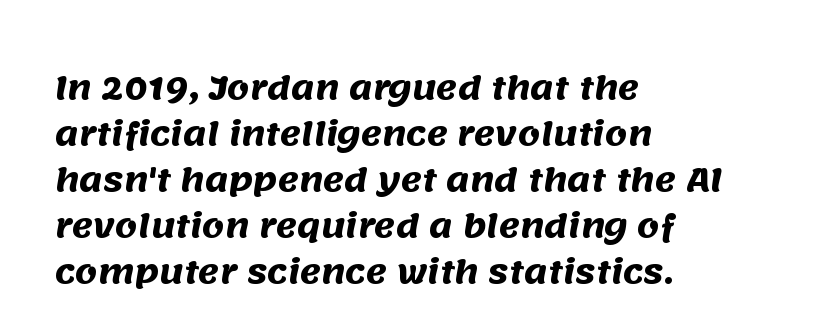
Q: Is the text bold? A: Yes.
Q: Is the typeface a serif or a sans-serif typeface? A: Sans-serif.
Q: Is the text underlined? A: No.
Q: How is the paragraph aligned? A: Left-aligned.
Q: Is the spacing between letters normal or unusually wide? A: Normal.
Q: Is the spacing between lines tight, normal or loose? A: Normal.
Q: Width (condensed, normal, or wide)? A: Normal.
Q: Stroke contrast? A: Medium.
Q: x-height? A: Large.
Q: Monospaced? A: No.
